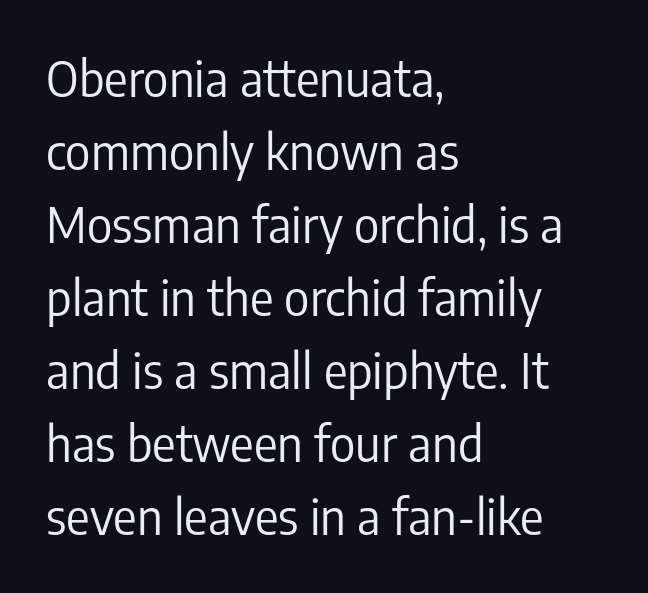
{"serif": "no", "italic": "no", "bold": "no", "weight": "regular", "width": "condensed", "stroke_contrast": "low", "x_height": "medium", "monospaced": "no", "underline": "no", "align": "left", "line_spacing": "normal", "line_spacing_ratio": 1.49, "letter_spacing": "normal", "letter_spacing_em": 0.0, "glyph_px": 49}
